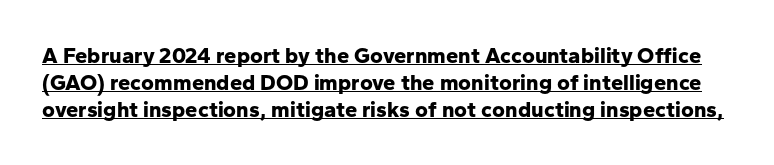
The image shows 22 px bold type, upright; set line spacing 1.22x, normal letter spacing, underlined.
